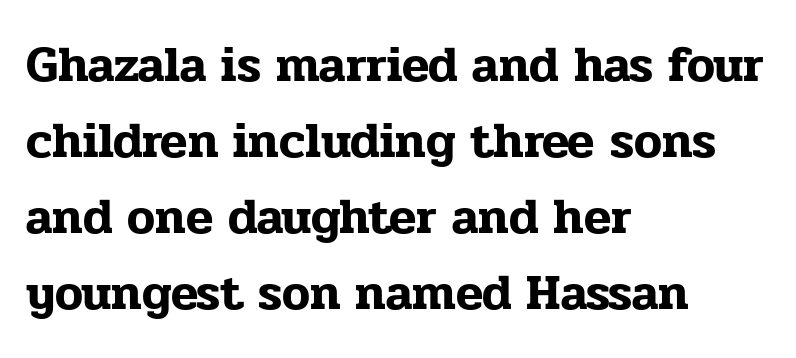
The rag falls on the right side of this text block. To sum up the face: it has serifs. Ordinary non-slanted type is in use. In terms of leading, this rendering sits right in the middle.
